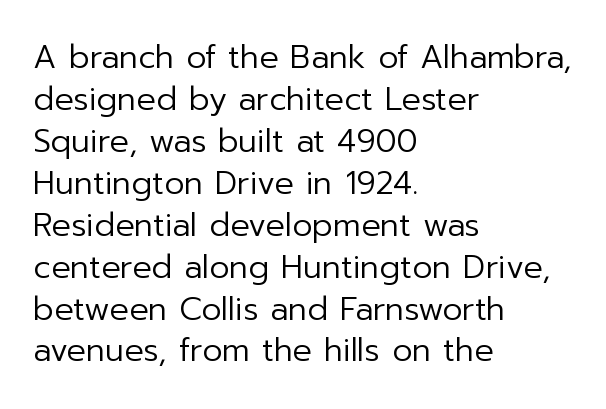
Q: Is the text bold? A: No.
Q: Is the text italic (slanted)? A: No, it is upright.
Q: Is the typeface a serif or a sans-serif typeface? A: Sans-serif.
Q: Is the text underlined? A: No.
Q: How is the paragraph aligned? A: Left-aligned.
Q: Is the spacing between letters normal or unusually wide? A: Normal.
Q: Is the spacing between lines tight, normal or loose? A: Normal.
Q: Width (condensed, normal, or wide)? A: Normal.
Q: Stroke contrast? A: Low.
Q: x-height? A: Medium.
Q: Monospaced? A: No.
